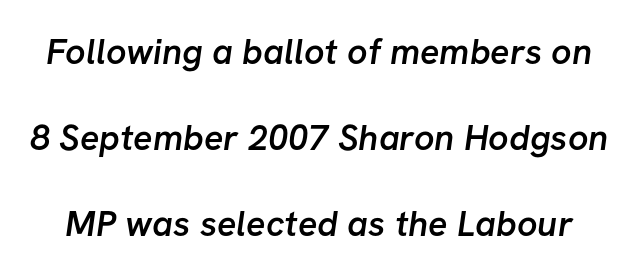
The image shows 36 px semibold sans-serif type; set loose line spacing (2.39x), normal letter spacing, not underlined; low stroke contrast and a medium x-height.
